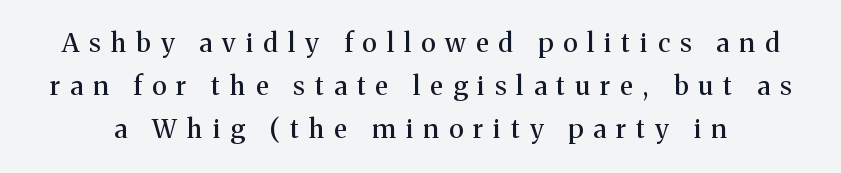
Compared with typical paragraphs, the rows here are spaced about the same. Words appear elongated and porous because spacing is wide. Designer's note — italics off, roman on. Check the space under the baseline: it is left empty.
